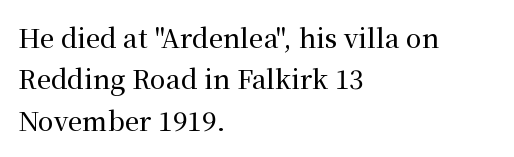
Q: Is the text italic (slanted)? A: No, it is upright.
Q: Is the text underlined? A: No.
Q: How is the paragraph aligned? A: Left-aligned.
Q: Is the spacing between letters normal or unusually wide? A: Normal.
Q: Is the spacing between lines tight, normal or loose? A: Normal.
